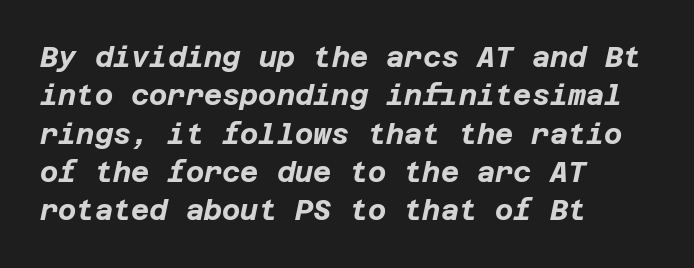
{"italic": "yes", "lean": "right", "slant_degrees": 12, "bold": "yes", "weight": "bold", "width": "normal", "stroke_contrast": "low", "x_height": "large", "underline": "no", "align": "left", "line_spacing": "normal", "line_spacing_ratio": 1.37, "letter_spacing": "normal", "letter_spacing_em": 0.0, "glyph_px": 28}
